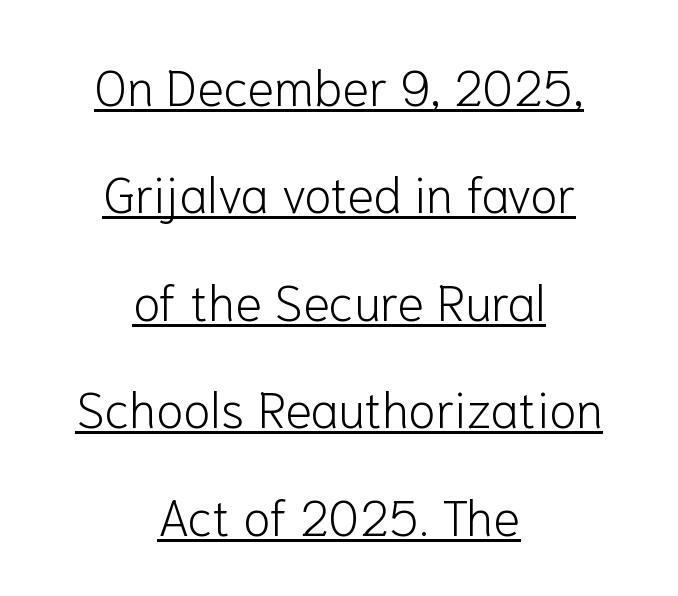
{"serif": "no", "italic": "no", "bold": "no", "weight": "light", "width": "normal", "stroke_contrast": "low", "x_height": "medium", "monospaced": "no", "underline": "yes", "align": "center", "line_spacing": "loose", "line_spacing_ratio": 2.15, "letter_spacing": "normal", "letter_spacing_em": 0.0, "glyph_px": 50}
